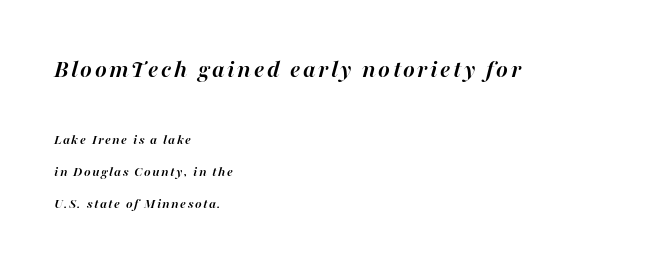
Q: Is the text bold? A: Yes.
Q: Is the text italic (slanted)? A: Yes, it leans right by about 16 degrees.
Q: Is the text underlined? A: No.
Q: How is the paragraph aligned? A: Left-aligned.
Q: Is the spacing between lines tight, normal or loose? A: Loose.
Q: Which block of text is set in a larger size, the first (top) or the second (bottom)? A: The first (top) one.
